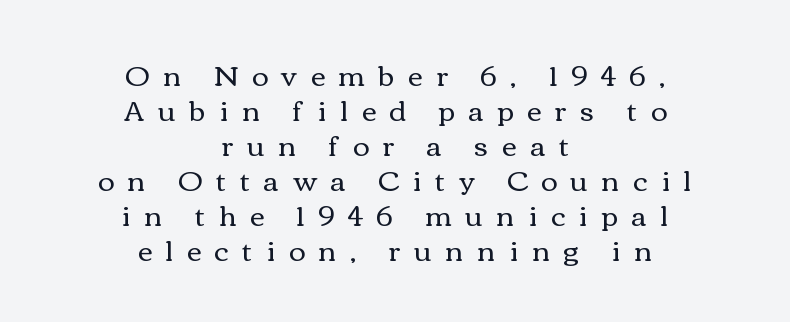
The image shows 28 px regular-weight, wide type, upright; set centered, normal line spacing (1.25x), unusually wide letter spacing (+0.49 em), not underlined; medium stroke contrast and a medium x-height.
